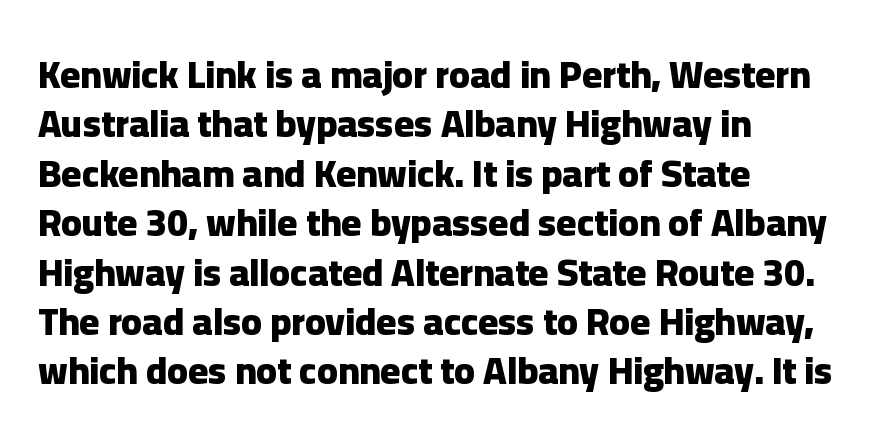
A typesetter would call this proportional, since set widths differ per character. Characters remain perfectly vertical along every line. In terms of weight, the rendering is a true, heavy bold. Decoration check: the copy has no underline. The text was rendered using a sans face with plain stroke endings. Vertically, the passage feels balanced, rows spaced as you'd expect.
